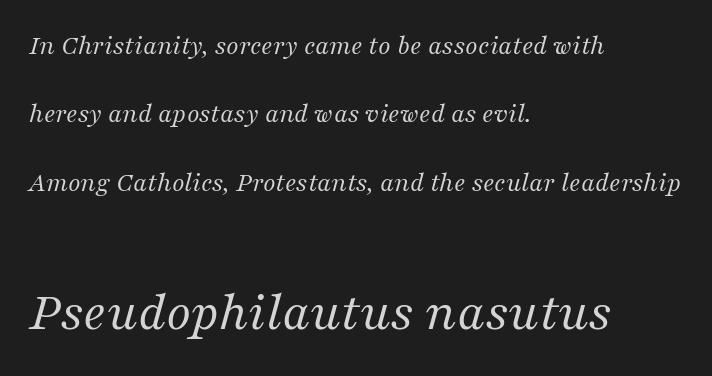
{"serif": "yes", "italic": "yes", "lean": "right", "slant_degrees": 16, "bold": "no", "weight": "regular", "width": "normal", "stroke_contrast": "medium", "x_height": "medium", "monospaced": "no", "underline": "no", "align": "left", "line_spacing": "loose", "line_spacing_ratio": 2.44, "letter_spacing": "normal", "letter_spacing_em": 0.0, "larger_block": "second", "size_ratio": 2.0, "glyph_px": 56}
